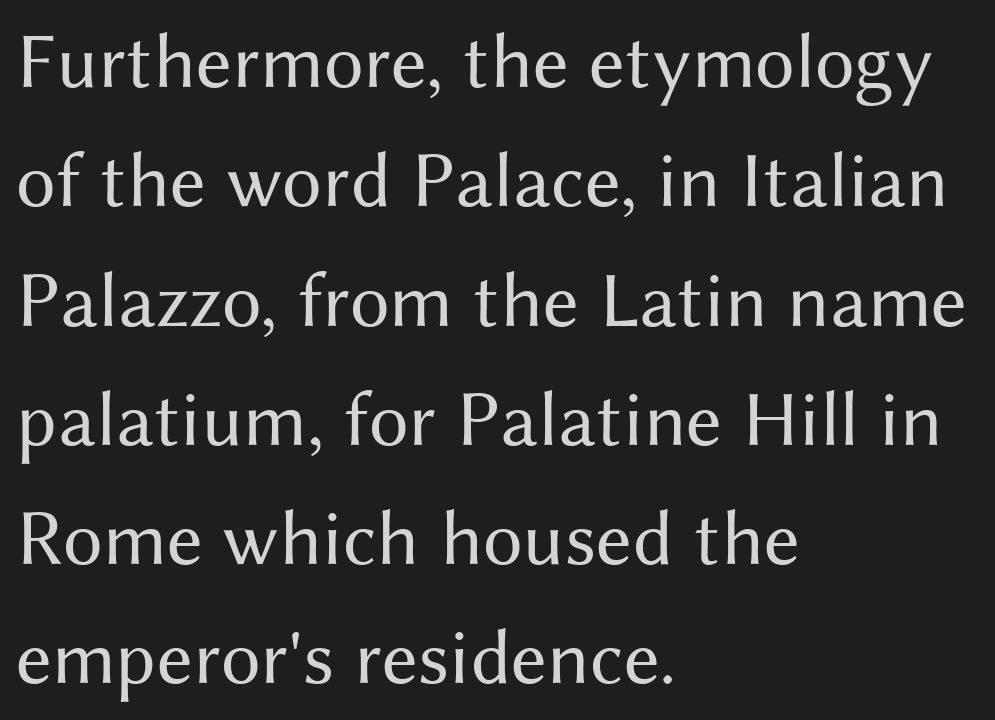
The image shows 79 px regular-weight sans-serif type, upright; set left-aligned, normal line spacing (1.51x), normal letter spacing, not underlined; medium stroke contrast and a medium x-height.
